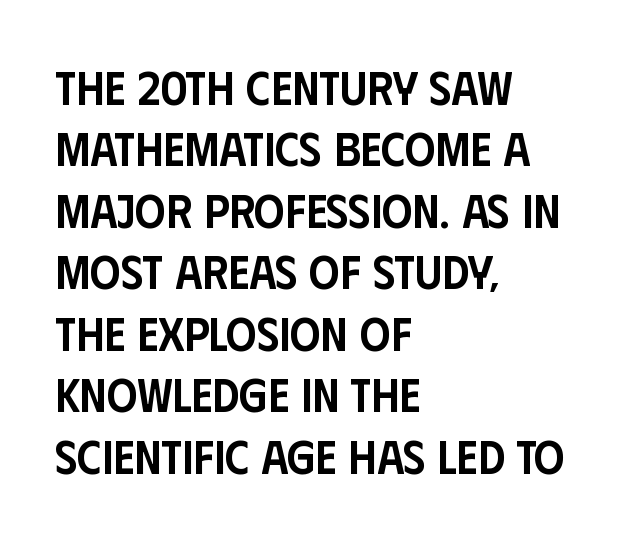
The image shows 48 px semibold, condensed sans-serif type, upright; set left-aligned, normal line spacing (1.28x), normal letter spacing, not underlined; low stroke contrast and a large x-height.
